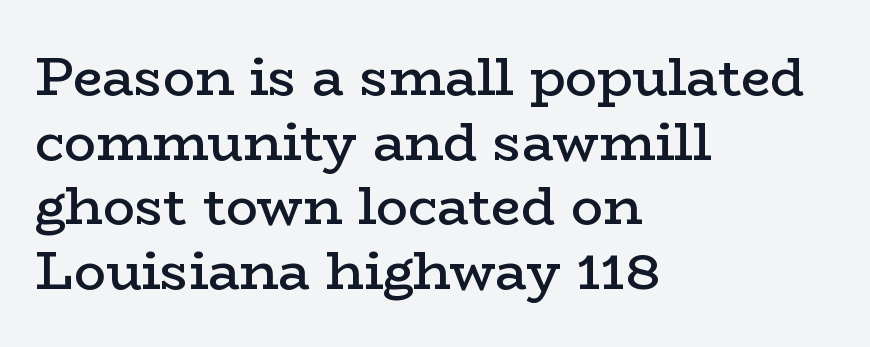
Where is the straight margin? On the left. You could call the tracking neutral — neither tight nor loose. Regarding serifs, this sample has them. Here the designer chose a conventional face with non-uniform glyph widths. The specimen omits any rule beneath the text block's lines.
